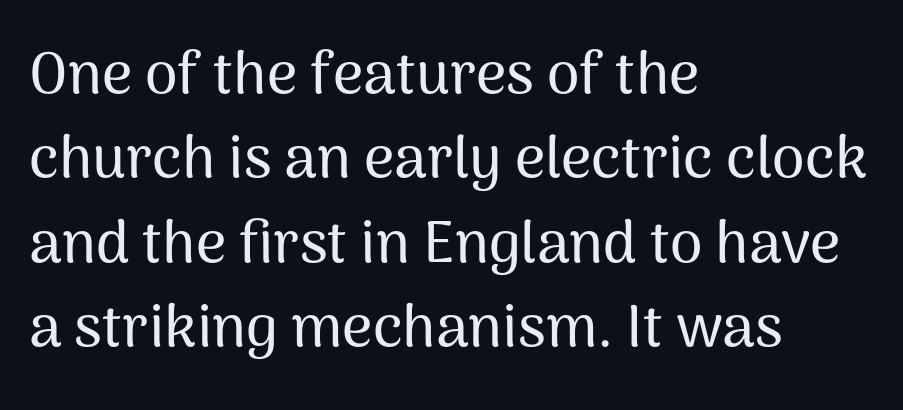
Only glyphs here, with clear space below each row. Horizontally, the lines are justified to the leading edge only. Every stem runs plumb, perpendicular to the baseline. The letterforms sit shoulder to shoulder at normal distance.
